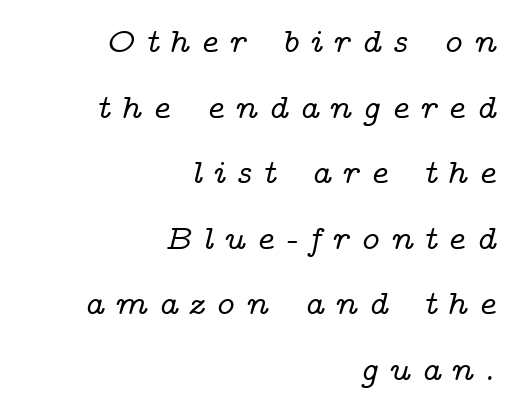
{"serif": "yes", "italic": "yes", "lean": "right", "slant_degrees": 14, "width": "wide", "stroke_contrast": "low", "x_height": "medium", "monospaced": "no", "underline": "no", "align": "right", "line_spacing": "loose", "line_spacing_ratio": 1.93, "letter_spacing": "wide", "letter_spacing_em": 0.3, "glyph_px": 34}
